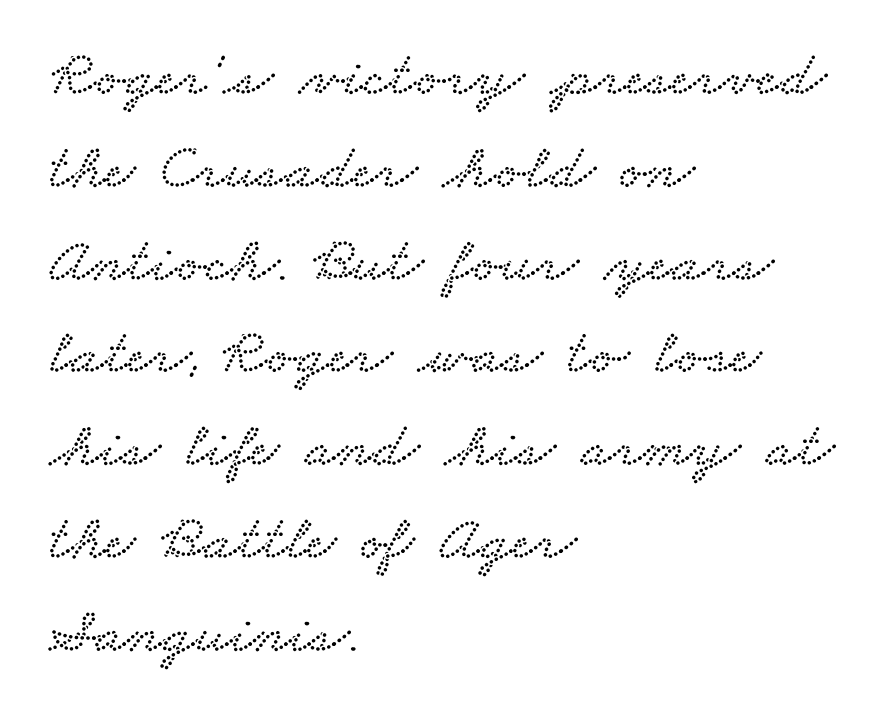
{"serif": "yes", "width": "wide", "stroke_contrast": "low", "x_height": "small", "monospaced": "no", "underline": "no", "align": "left", "line_spacing": "normal", "line_spacing_ratio": 1.45, "letter_spacing": "normal", "letter_spacing_em": 0.0, "glyph_px": 64}
